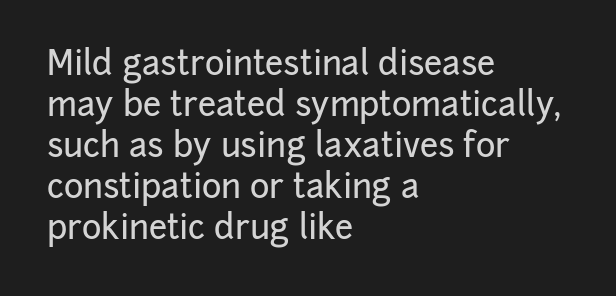
{"serif": "no", "italic": "no", "width": "normal", "stroke_contrast": "low", "x_height": "medium", "monospaced": "no", "underline": "no", "align": "left", "line_spacing_ratio": 1.24, "letter_spacing": "normal", "letter_spacing_em": 0.0, "glyph_px": 33}
